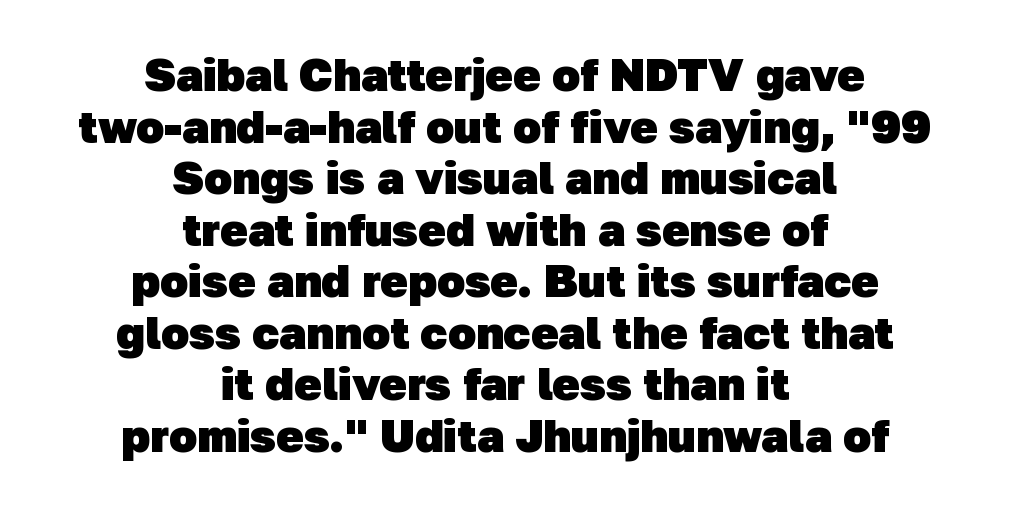
The image shows 46 px heavy sans-serif type; set centered, tight line spacing (1.12x), normal letter spacing, not underlined; low stroke contrast and a medium x-height.
